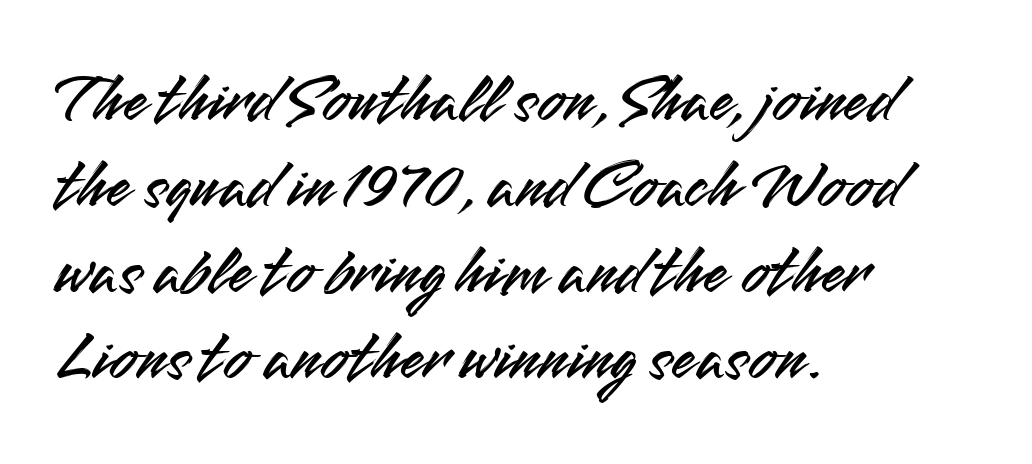
{"serif": "no", "width": "normal", "stroke_contrast": "medium", "x_height": "small", "monospaced": "no", "underline": "no", "align": "left", "line_spacing_ratio": 1.23, "letter_spacing": "normal", "letter_spacing_em": 0.0, "glyph_px": 70}
